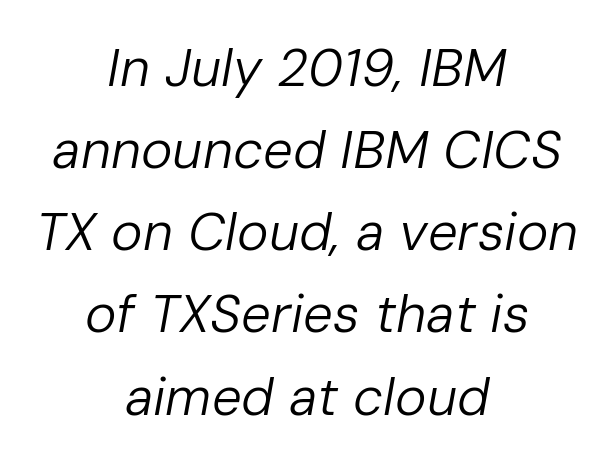
The zone under the glyphs is completely vacant. Is this a fixed-width face? No — the glyphs have proportional, varying widths. The rendering uses a moderate line-height, typical for paragraphs. The axis of the letterforms is tilted away from vertical. Unbolded letterforms with no extra heft.
